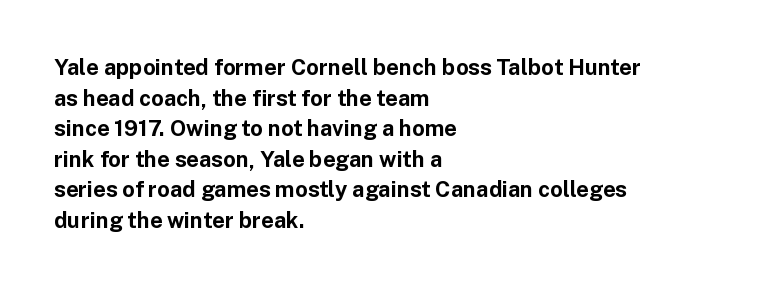
{"italic": "no", "bold": "yes", "underline": "no", "align": "left", "line_spacing": "normal", "line_spacing_ratio": 1.39, "letter_spacing": "normal", "letter_spacing_em": 0.0, "glyph_px": 22}
